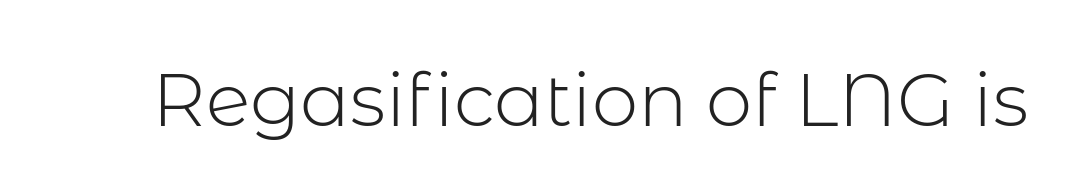
Characters follow at the spacing the type designer built in. Descenders are the only things crossing below the line. The axis of the letterforms is exactly vertical. In terms of letterform style, serifs are entirely absent.
